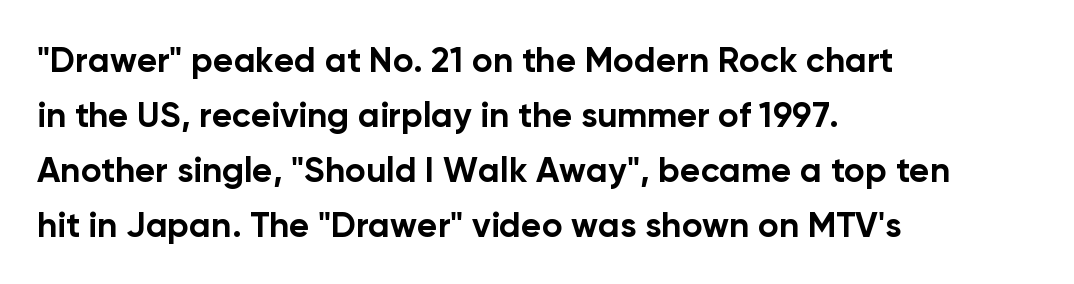
Q: Is the text bold? A: Yes.
Q: Is the text italic (slanted)? A: No, it is upright.
Q: Is the typeface a serif or a sans-serif typeface? A: Sans-serif.
Q: Is the text underlined? A: No.
Q: How is the paragraph aligned? A: Left-aligned.
Q: Is the spacing between letters normal or unusually wide? A: Normal.
Q: Is the spacing between lines tight, normal or loose? A: Normal.
Q: Width (condensed, normal, or wide)? A: Normal.
Q: Stroke contrast? A: Low.
Q: x-height? A: Medium.
Q: Monospaced? A: No.
